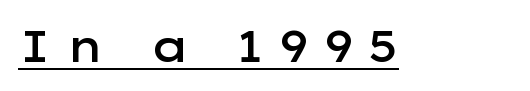
{"serif": "no", "italic": "no", "bold": "semi", "weight": "semibold", "width": "wide", "stroke_contrast": "low", "x_height": "medium", "monospaced": "no", "underline": "yes", "letter_spacing": "wide", "letter_spacing_em": 0.3, "glyph_px": 44}
